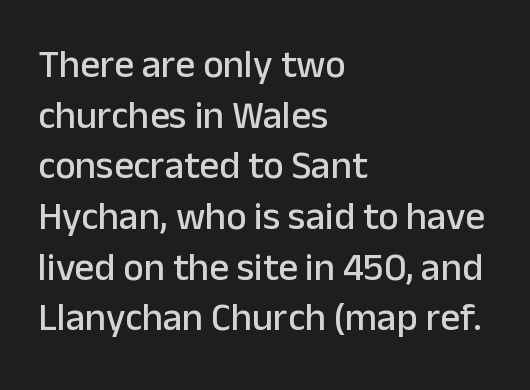
The image shows 39 px sans-serif type, upright; set left-aligned, normal line spacing (1.3x), normal letter spacing, not underlined; low stroke contrast and a medium x-height.
